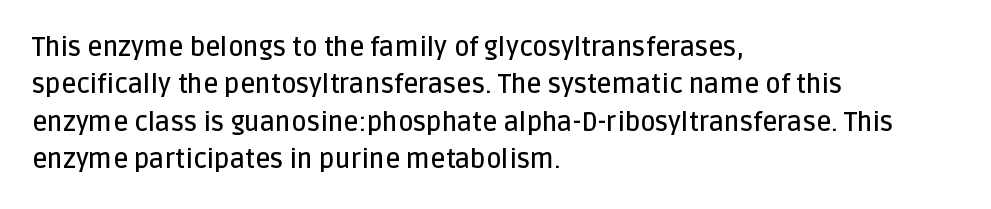
Q: Is the text bold? A: Semi-bold.
Q: Is the text italic (slanted)? A: No, it is upright.
Q: Is the text underlined? A: No.
Q: How is the paragraph aligned? A: Left-aligned.
Q: Is the spacing between letters normal or unusually wide? A: Normal.
Q: Is the spacing between lines tight, normal or loose? A: Normal.
